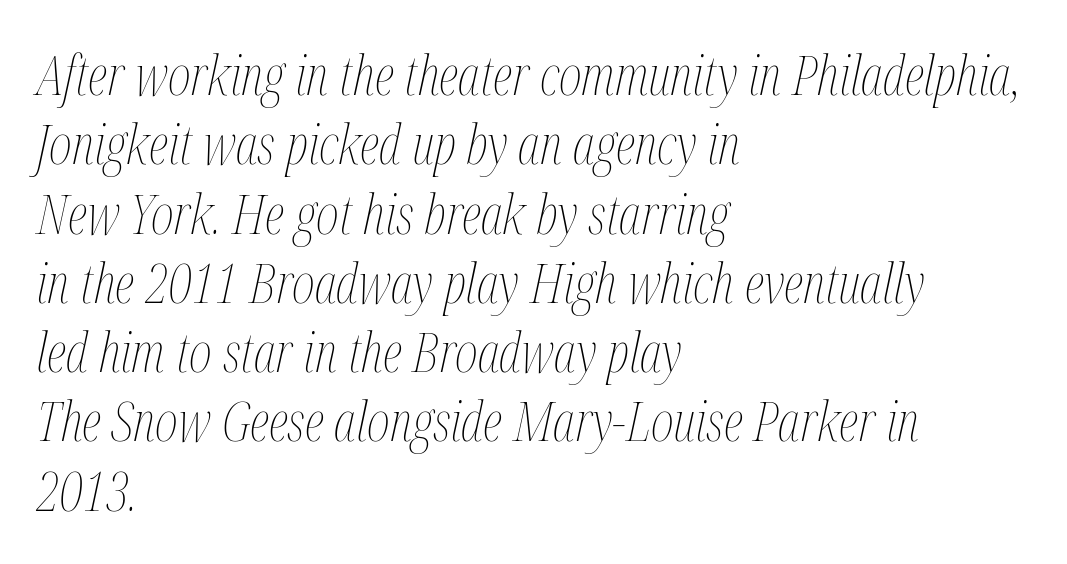
The image shows 55 px thin, condensed type, italic (leaning right); set left-aligned, normal line spacing (1.26x), normal letter spacing, not underlined; medium stroke contrast and a medium x-height.
